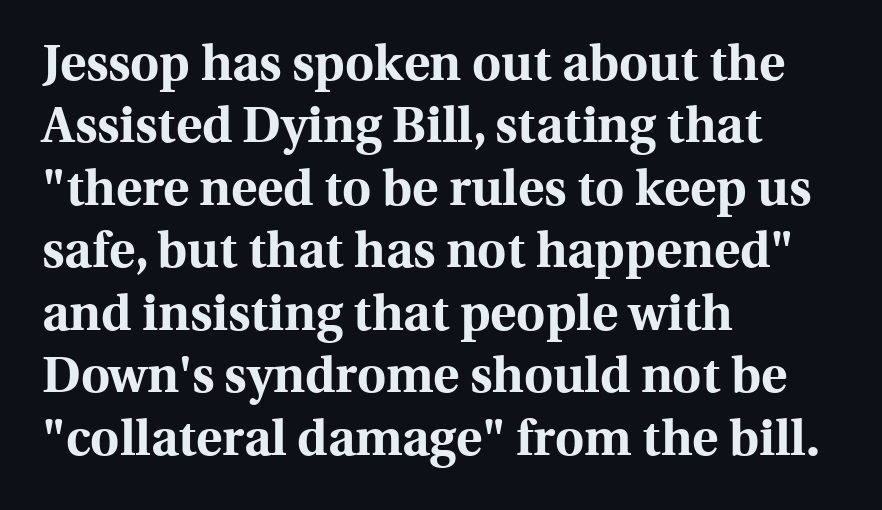
Q: Is the text bold? A: Yes.
Q: Is the text italic (slanted)? A: No, it is upright.
Q: Is the typeface a serif or a sans-serif typeface? A: Serif.
Q: Is the text underlined? A: No.
Q: How is the paragraph aligned? A: Left-aligned.
Q: Is the spacing between letters normal or unusually wide? A: Normal.
Q: Is the spacing between lines tight, normal or loose? A: Normal.
Q: Width (condensed, normal, or wide)? A: Normal.
Q: x-height? A: Medium.
Q: Monospaced? A: No.
